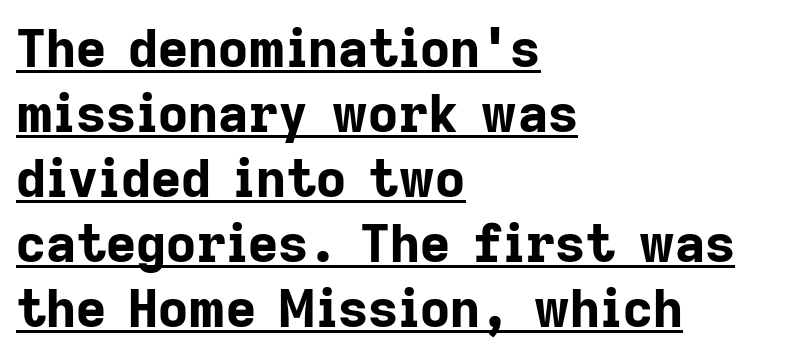
{"serif": "no", "italic": "no", "bold": "yes", "weight": "bold", "width": "normal", "stroke_contrast": "low", "x_height": "medium", "monospaced": "no", "underline": "yes", "align": "left", "line_spacing": "normal", "line_spacing_ratio": 1.25, "letter_spacing": "normal", "letter_spacing_em": 0.0, "glyph_px": 52}
